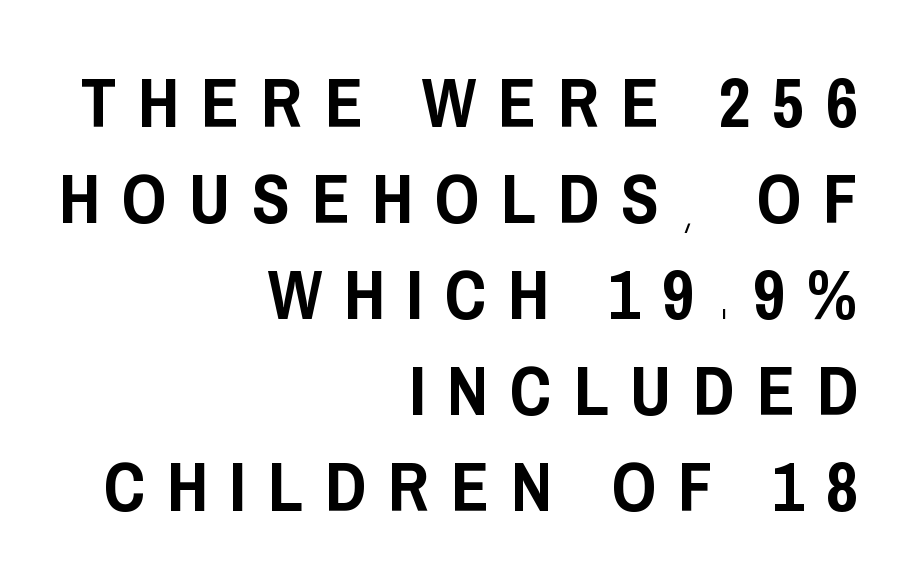
Check under the words: just untouched page. The passage shown is typed in a proportional face where columns would drift. Tall strokes in this sample are plumb rather than angled. Serifs: no, the terminals of the letterforms are clean.
